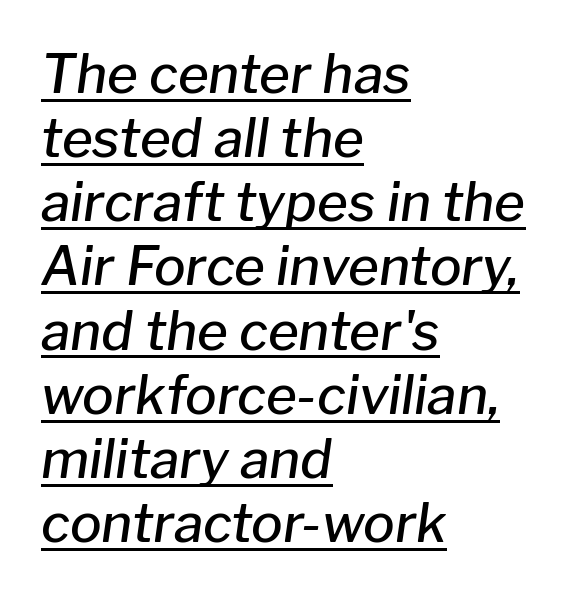
The image shows 53 px semibold type, italic (leaning right); set left-aligned, line spacing 1.21x, normal letter spacing, underlined; low stroke contrast and a medium x-height.
